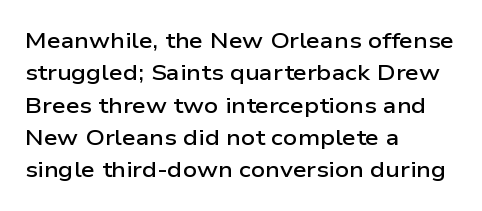
The image shows 22 px text type, upright; set left-aligned, normal line spacing (1.47x), normal letter spacing, not underlined.
